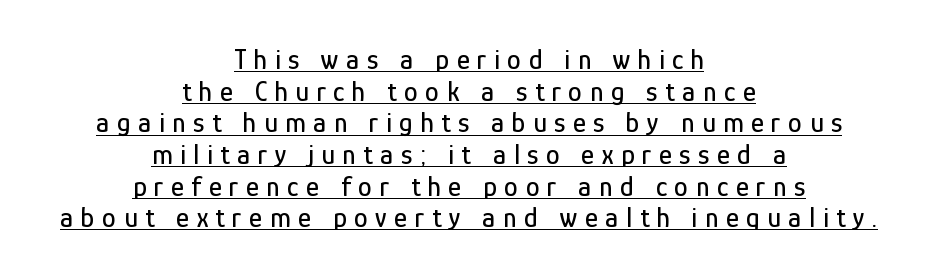
The type sits square on the baseline with zero lean. Horizontally, the lines are justified to the midpoint only. Regarding leading, the lines here are crowded together. Caption: lettering with a line underneath. The type is letterspaced generously, with wide tracking.
